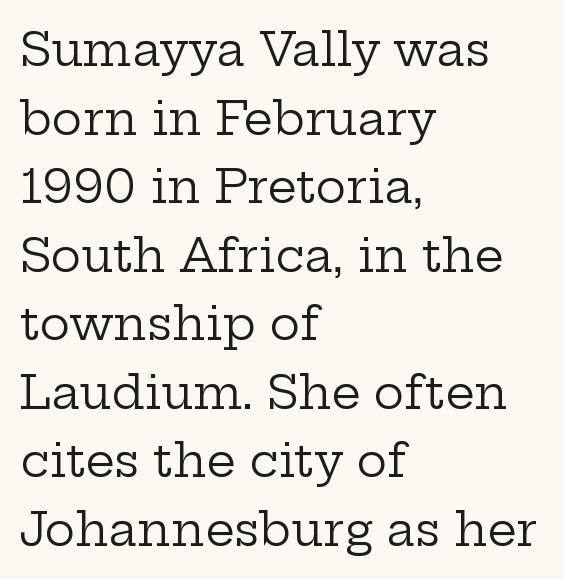
Small tapered or slab feet sit at the stroke ends, so this counts as serif. The letters advance in unequal steps, a hallmark of proportional type. This reads as an unemphasized weight, regular at the heaviest. Summary of vertical rhythm: regular, with standard interline spacing. The lines in this sample share a left origin and differ only in where they stop. The typography opts for an upright posture over an oblique one.
